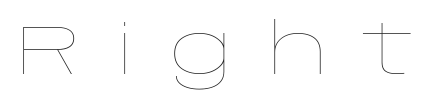
These lines have a slow, spaced-out rhythm from letter to letter. Is this a heavy cut? Hardly; it is regular or lighter. The font's upright variant was chosen for this text. The space directly below the letters is spotless.
